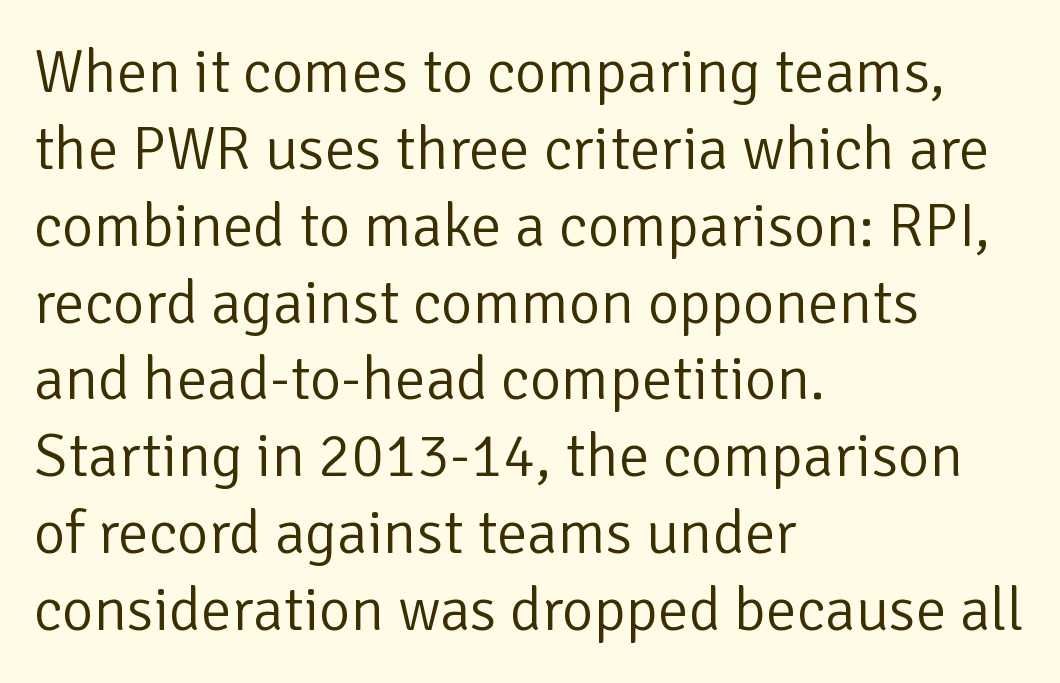
Q: Is the text bold? A: No.
Q: Is the text italic (slanted)? A: No, it is upright.
Q: Is the typeface a serif or a sans-serif typeface? A: Sans-serif.
Q: Is the text underlined? A: No.
Q: How is the paragraph aligned? A: Left-aligned.
Q: Is the spacing between letters normal or unusually wide? A: Normal.
Q: Is the spacing between lines tight, normal or loose? A: Normal.
Q: Width (condensed, normal, or wide)? A: Normal.
Q: Stroke contrast? A: Low.
Q: x-height? A: Medium.
Q: Monospaced? A: No.
